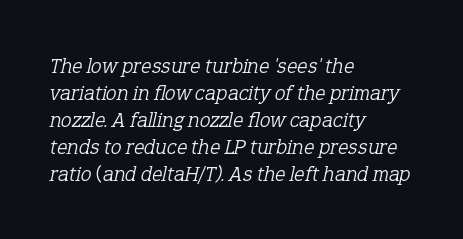
The image shows 22 px text type, italic (leaning right); set left-aligned, line spacing 1.23x, normal letter spacing, not underlined.
